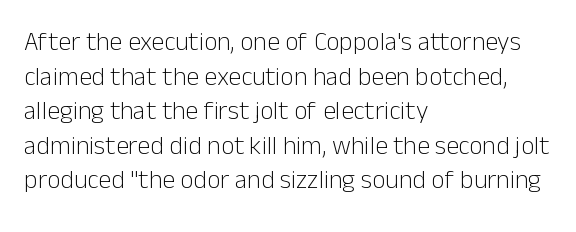
Q: Is the text bold? A: No.
Q: Is the text italic (slanted)? A: No, it is upright.
Q: Is the text underlined? A: No.
Q: How is the paragraph aligned? A: Left-aligned.
Q: Is the spacing between letters normal or unusually wide? A: Normal.
Q: Is the spacing between lines tight, normal or loose? A: Normal.
